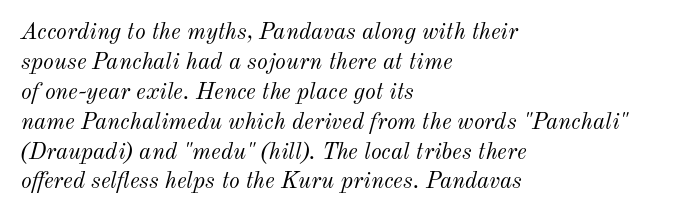
{"italic": "yes", "lean": "right", "slant_degrees": 12, "bold": "no", "underline": "no", "align": "left", "line_spacing": "normal", "line_spacing_ratio": 1.3, "letter_spacing": "normal", "letter_spacing_em": 0.0, "glyph_px": 23}
